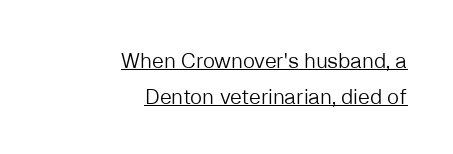
Q: Is the text bold? A: No.
Q: Is the text italic (slanted)? A: No, it is upright.
Q: Is the text underlined? A: Yes.
Q: How is the paragraph aligned? A: Right-aligned.
Q: Is the spacing between letters normal or unusually wide? A: Normal.
Q: Is the spacing between lines tight, normal or loose? A: Normal.
